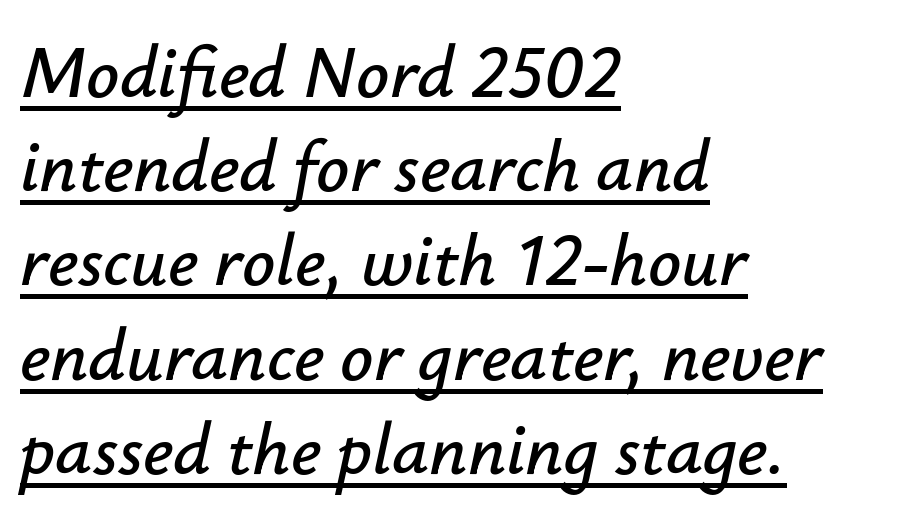
Q: Is the text italic (slanted)? A: Yes, it leans right by about 12 degrees.
Q: Is the text underlined? A: Yes.
Q: How is the paragraph aligned? A: Left-aligned.
Q: Is the spacing between letters normal or unusually wide? A: Normal.
Q: Is the spacing between lines tight, normal or loose? A: Normal.
Q: Width (condensed, normal, or wide)? A: Normal.
Q: Stroke contrast? A: Low.
Q: x-height? A: Small.
Q: Monospaced? A: No.
